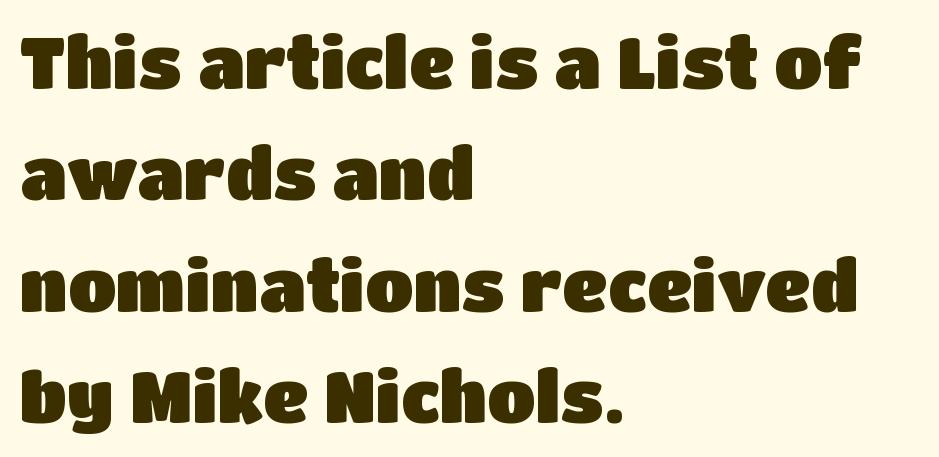
This sample uses an upright cut, with every glyph sitting square on the baseline. Stroke terminals: plain, sans-serif. Character widths vary here, with narrow letters taking less room than wide ones. Regular leading. Left-aligned paragraph, ragged on the right. Bare-footed words on every line.
